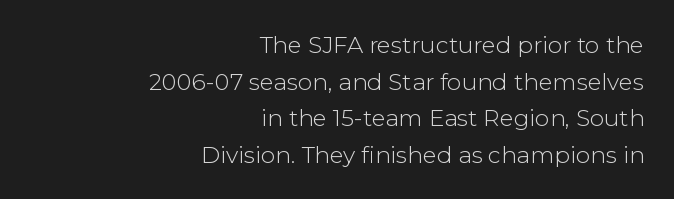
The image shows 23 px text type, upright; set right-aligned, normal line spacing (1.59x), normal letter spacing, not underlined.
